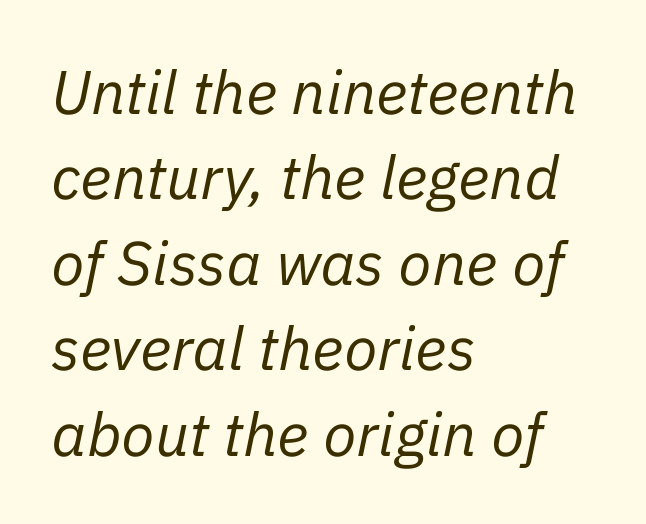
Visually the block forms a straight wall on the left and a jagged coastline on the right. Does extra space separate the letters? No, they use regular spacing. Vertical stems look standard width or narrower in stroke. Looks like regular typesetting: each glyph gets only the width it needs.
